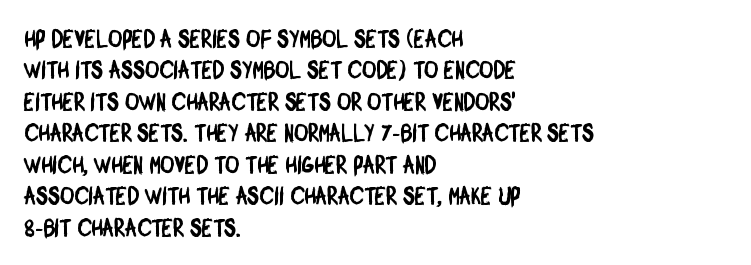
Q: Is the text underlined? A: No.
Q: How is the paragraph aligned? A: Left-aligned.
Q: Is the spacing between letters normal or unusually wide? A: Normal.
Q: Is the spacing between lines tight, normal or loose? A: Normal.
